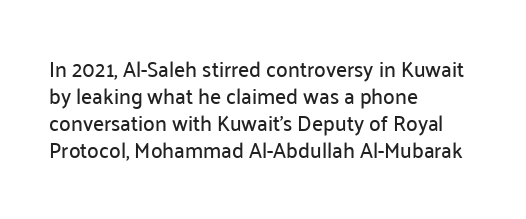
The image shows 21 px text type, upright; set left-aligned, normal line spacing (1.29x), normal letter spacing, not underlined.
